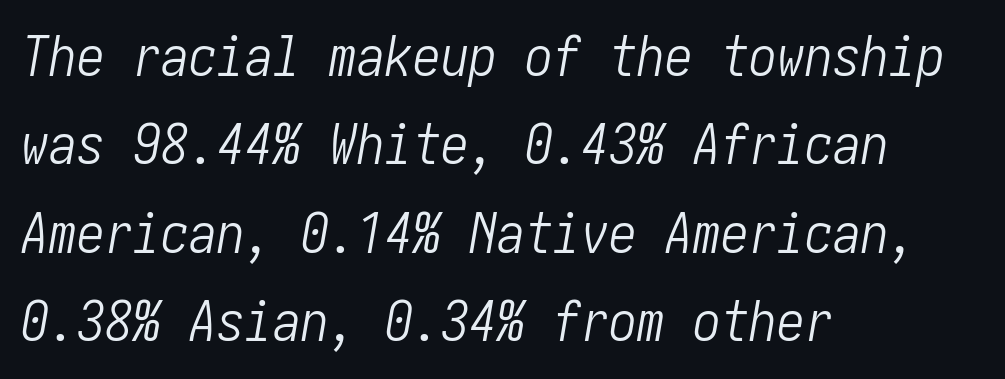
Q: Is the text bold? A: No.
Q: Is the text italic (slanted)? A: Yes, it leans right by about 10 degrees.
Q: Is the text underlined? A: No.
Q: How is the paragraph aligned? A: Left-aligned.
Q: Is the spacing between letters normal or unusually wide? A: Normal.
Q: Is the spacing between lines tight, normal or loose? A: Normal.
Q: Width (condensed, normal, or wide)? A: Condensed.
Q: Stroke contrast? A: Low.
Q: x-height? A: Medium.
